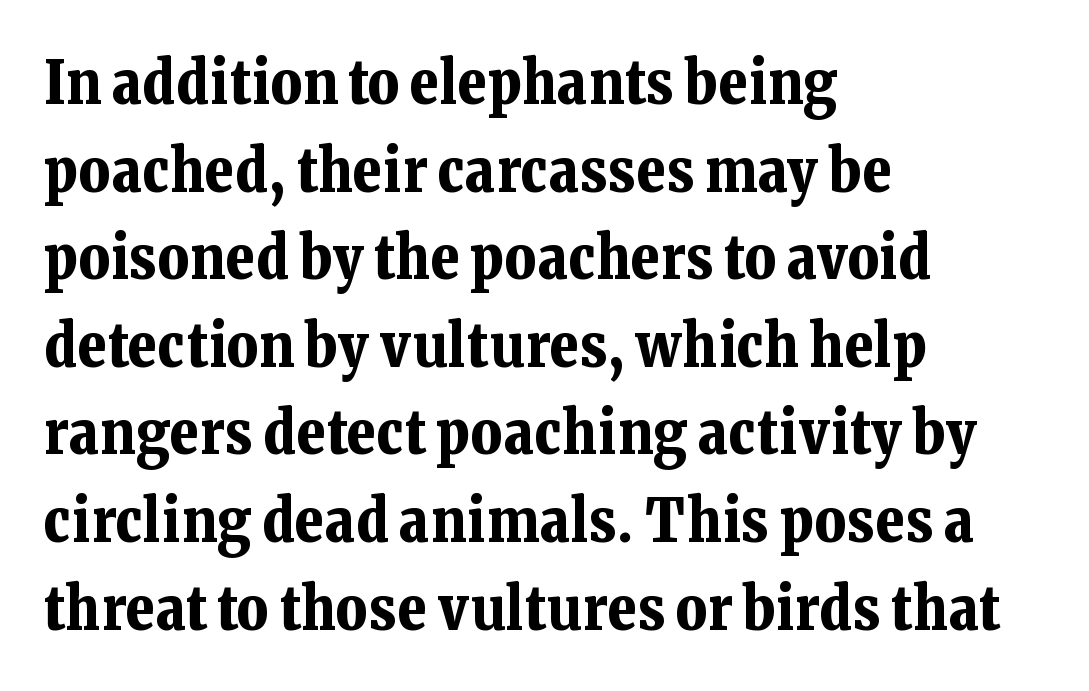
Q: Is the text bold? A: Yes.
Q: Is the text italic (slanted)? A: No, it is upright.
Q: Is the typeface a serif or a sans-serif typeface? A: Serif.
Q: Is the text underlined? A: No.
Q: How is the paragraph aligned? A: Left-aligned.
Q: Is the spacing between letters normal or unusually wide? A: Normal.
Q: Is the spacing between lines tight, normal or loose? A: Normal.
Q: Width (condensed, normal, or wide)? A: Normal.
Q: Stroke contrast? A: Low.
Q: x-height? A: Medium.
Q: Monospaced? A: No.
